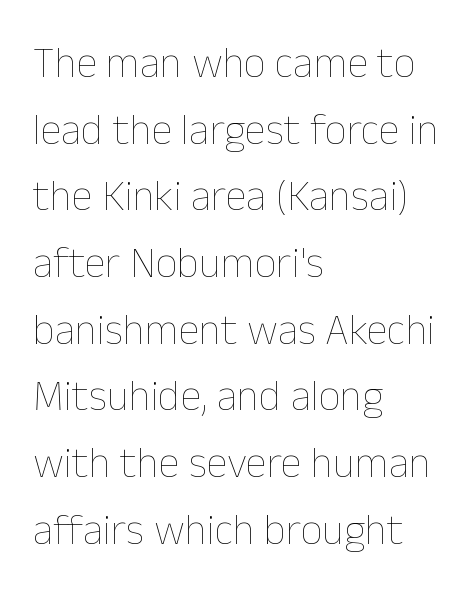
Is the letter spacing exaggerated? No — it looks like the ordinary default. This block has exactly the height ordinary leading produces. These lines stack with their left ends in a neat column. This sample has the flowing, uneven cadence of proportional lettering. The face looks like a standard text weight, possibly lighter. Does the lettering tilt? It doesn't — this is upright.
